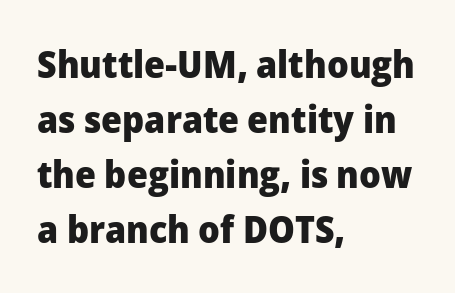
Q: Is the text bold? A: Yes.
Q: Is the text italic (slanted)? A: No, it is upright.
Q: Is the typeface a serif or a sans-serif typeface? A: Sans-serif.
Q: Is the text underlined? A: No.
Q: How is the paragraph aligned? A: Left-aligned.
Q: Is the spacing between letters normal or unusually wide? A: Normal.
Q: Is the spacing between lines tight, normal or loose? A: Normal.
Q: Width (condensed, normal, or wide)? A: Normal.
Q: Stroke contrast? A: Low.
Q: x-height? A: Medium.
Q: Monospaced? A: No.
